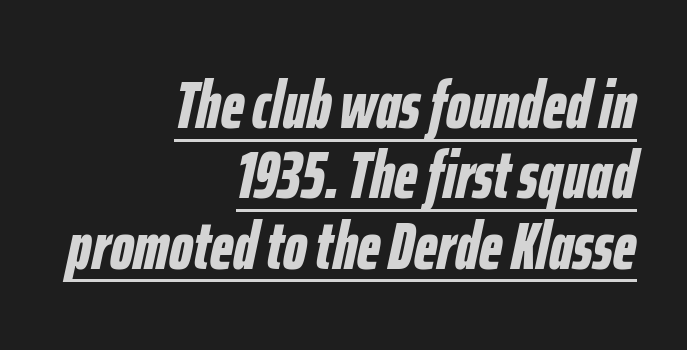
Q: Is the text bold? A: Yes.
Q: Is the text italic (slanted)? A: Yes, it leans right by about 12 degrees.
Q: Is the text underlined? A: Yes.
Q: How is the paragraph aligned? A: Right-aligned.
Q: Is the spacing between letters normal or unusually wide? A: Normal.
Q: Is the spacing between lines tight, normal or loose? A: Tight.
Q: Width (condensed, normal, or wide)? A: Condensed.
Q: Stroke contrast? A: Low.
Q: x-height? A: Medium.
Q: Monospaced? A: No.
